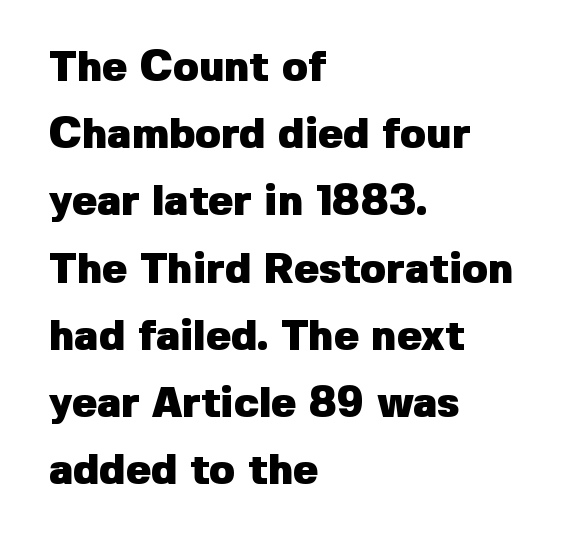
{"serif": "no", "italic": "no", "bold": "yes", "weight": "heavy", "width": "normal", "stroke_contrast": "low", "x_height": "medium", "monospaced": "no", "underline": "no", "align": "left", "line_spacing": "normal", "line_spacing_ratio": 1.6, "letter_spacing": "normal", "letter_spacing_em": 0.0, "glyph_px": 42}
